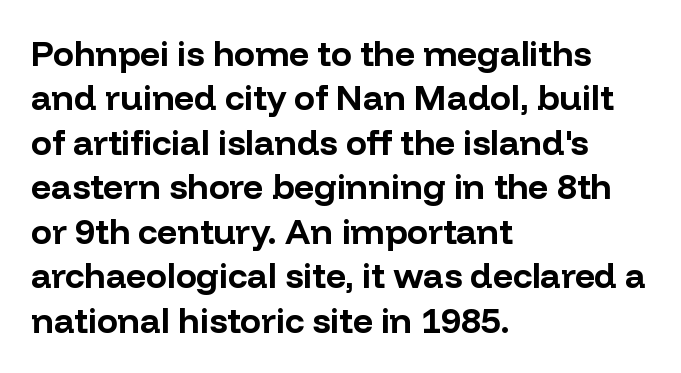
The letters advance in unequal steps, a hallmark of proportional type. Honestly, there is no underline to notice here at all. Does the type have serifs? No, each stem ends abruptly. This block has exactly the height ordinary leading produces. You'd pick this weight for a headline — it's a proper bold.
